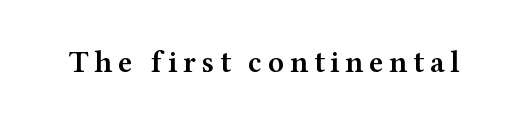
The image shows 31 px semibold, wide serif type, upright; set not underlined; medium stroke contrast and a medium x-height.
